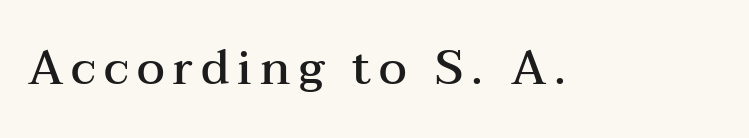
The image shows 47 px semibold, wide serif type, upright; set not underlined; medium stroke contrast and a medium x-height.
